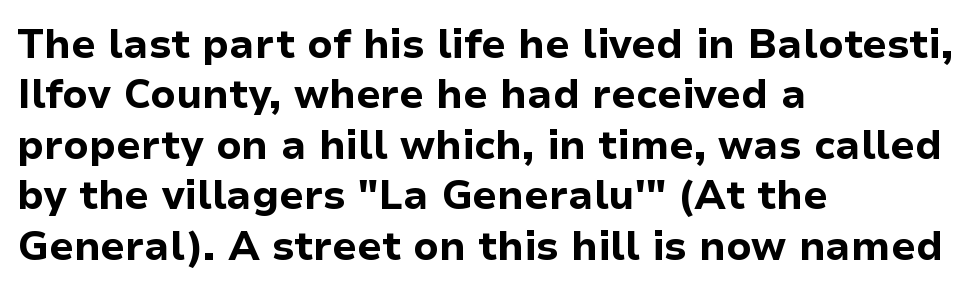
Stroke thickness is high; the sample reads as a true bold. The face used here is proportionally spaced, like ordinary book or web type. How would I describe the line gaps? Plain and ordinary. Notice how the stems are strictly vertical — no italics here. Typeset ragged right — the left edge is the straight one.
